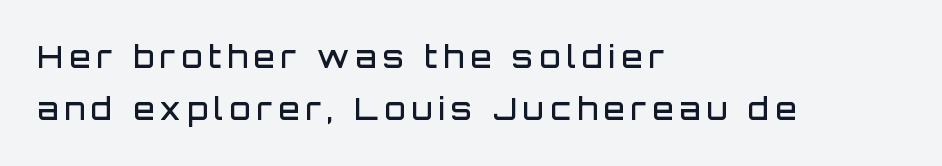
The image shows 30 px semibold sans-serif type, upright; set left-aligned, line spacing 1.75x, unusually wide letter spacing (+0.21 em), not underlined; low stroke contrast and a large x-height.
